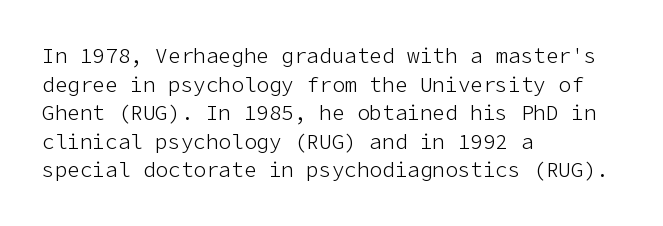
Q: Is the text bold? A: No.
Q: Is the text italic (slanted)? A: No, it is upright.
Q: Is the text underlined? A: No.
Q: How is the paragraph aligned? A: Left-aligned.
Q: Is the spacing between letters normal or unusually wide? A: Normal.
Q: Is the spacing between lines tight, normal or loose? A: Normal.
